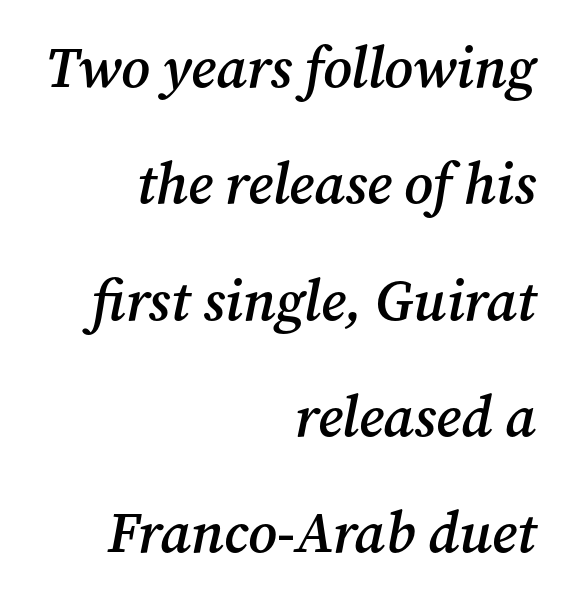
Glance below the letters and you will spot only blank space. Characters are canted at an angle relative to the baseline's perpendicular. Is this a fixed-width face? No — the glyphs have proportional, varying widths. Summary of vertical rhythm: relaxed, with wide interline spacing. On the weight axis this lands at semibold, roughly 600. This rendering uses right alignment, leaving the left contour irregular.
